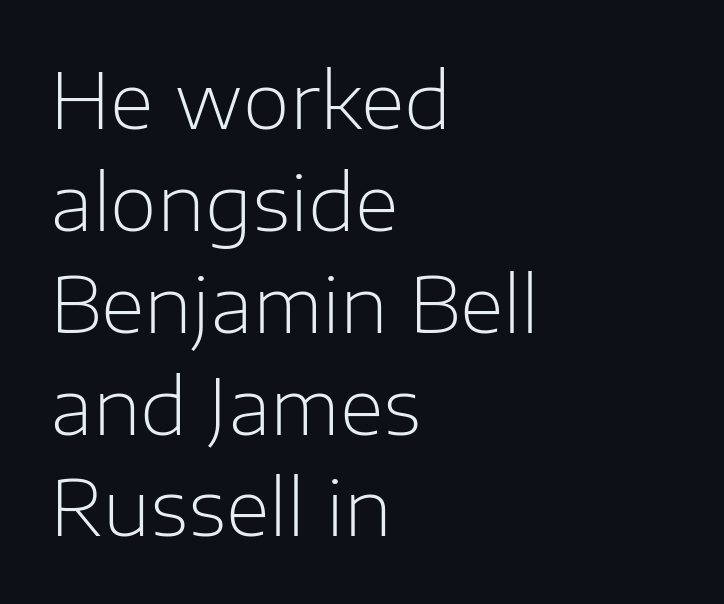
{"serif": "no", "italic": "no", "bold": "no", "weight": "light", "width": "normal", "stroke_contrast": "low", "x_height": "medium", "monospaced": "no", "underline": "no", "align": "left", "line_spacing": "normal", "line_spacing_ratio": 1.34, "letter_spacing": "normal", "letter_spacing_em": 0.0, "glyph_px": 76}
